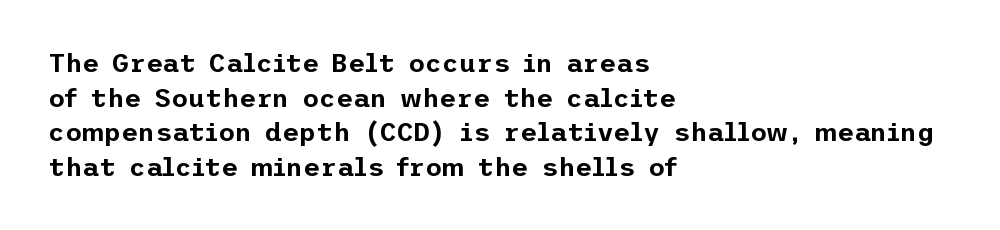
The image shows 26 px text type, upright; set left-aligned, normal line spacing (1.33x), normal letter spacing, not underlined.
